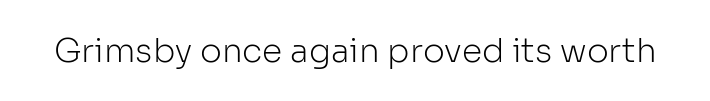
The glyphs in this specimen are sans serif. The cut favours lightness, reaching ordinary text weight at its darkest. Is this a fixed-width face? No — the glyphs have proportional, varying widths. Every stem runs plumb, perpendicular to the baseline. Rule under the text: the space is simply empty.
